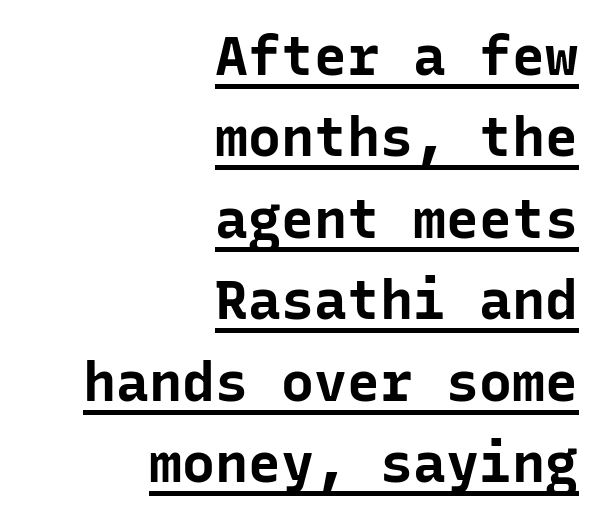
The image shows 55 px bold sans-serif type, upright, monospaced; set right-aligned, normal line spacing (1.48x), normal letter spacing, underlined; low stroke contrast and a medium x-height.
